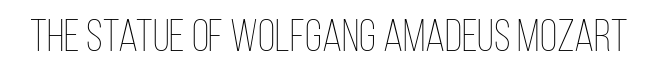
{"italic": "no", "bold": "no", "weight": "thin", "width": "condensed", "stroke_contrast": "low", "x_height": "large", "monospaced": "no", "underline": "no", "letter_spacing": "normal", "letter_spacing_em": 0.0, "glyph_px": 45}
